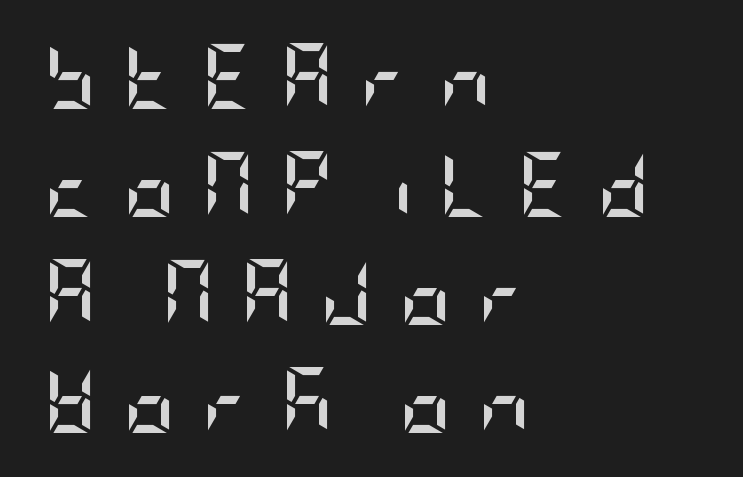
{"serif": "no", "italic": "no", "bold": "yes", "weight": "semibold", "width": "condensed", "stroke_contrast": "low", "x_height": "large", "underline": "no", "align": "left", "line_spacing": "normal", "line_spacing_ratio": 1.66, "letter_spacing": "wide", "letter_spacing_em": 0.4, "glyph_px": 65}
